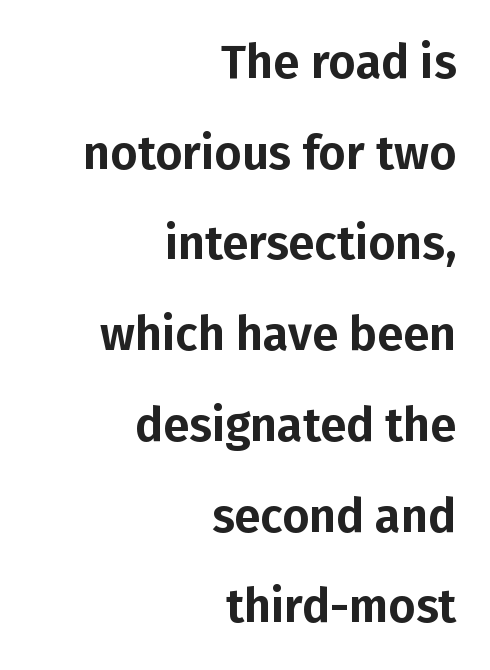
Q: Is the text italic (slanted)? A: No, it is upright.
Q: Is the typeface a serif or a sans-serif typeface? A: Sans-serif.
Q: Is the text underlined? A: No.
Q: How is the paragraph aligned? A: Right-aligned.
Q: Is the spacing between letters normal or unusually wide? A: Normal.
Q: Is the spacing between lines tight, normal or loose? A: Loose.
Q: Width (condensed, normal, or wide)? A: Normal.
Q: Stroke contrast? A: Low.
Q: x-height? A: Medium.
Q: Monospaced? A: No.
